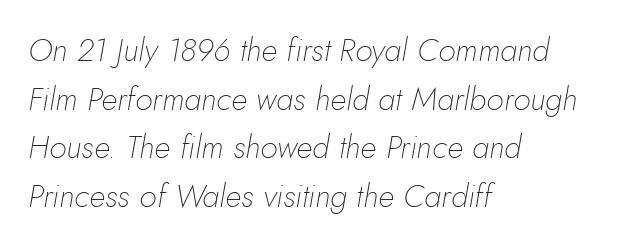
{"italic": "yes", "lean": "right", "slant_degrees": 10, "bold": "no", "weight": "thin", "width": "normal", "stroke_contrast": "low", "x_height": "small", "monospaced": "no", "underline": "no", "align": "left", "line_spacing": "normal", "line_spacing_ratio": 1.52, "letter_spacing": "normal", "letter_spacing_em": 0.0, "glyph_px": 32}
